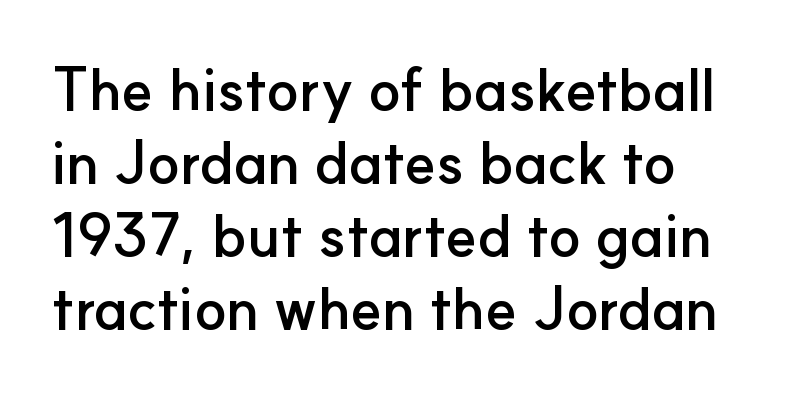
{"serif": "no", "italic": "no", "bold": "yes", "weight": "semibold", "width": "normal", "stroke_contrast": "low", "x_height": "small", "monospaced": "no", "underline": "no", "line_spacing_ratio": 1.24, "letter_spacing": "normal", "letter_spacing_em": 0.0, "glyph_px": 59}
